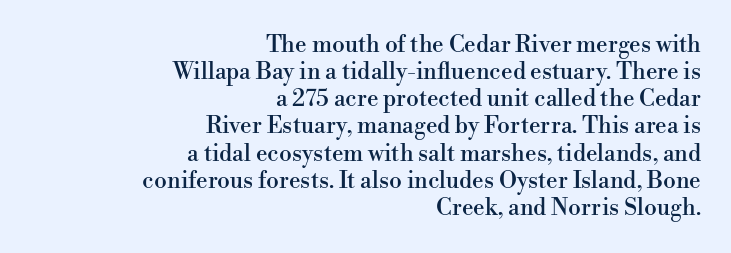
{"italic": "no", "underline": "no", "align": "right", "line_spacing_ratio": 1.18, "letter_spacing": "normal", "letter_spacing_em": 0.0, "glyph_px": 23}
